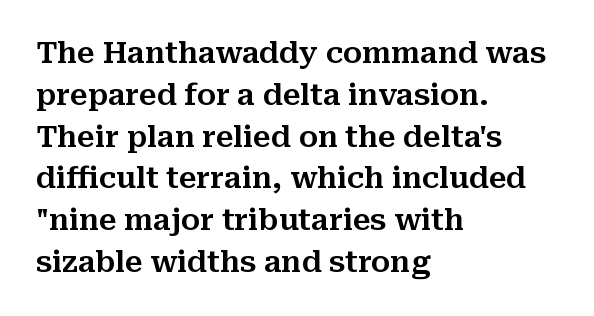
The image shows 29 px serif type, upright; set left-aligned, normal line spacing (1.44x), normal letter spacing, not underlined; medium stroke contrast and a medium x-height.
